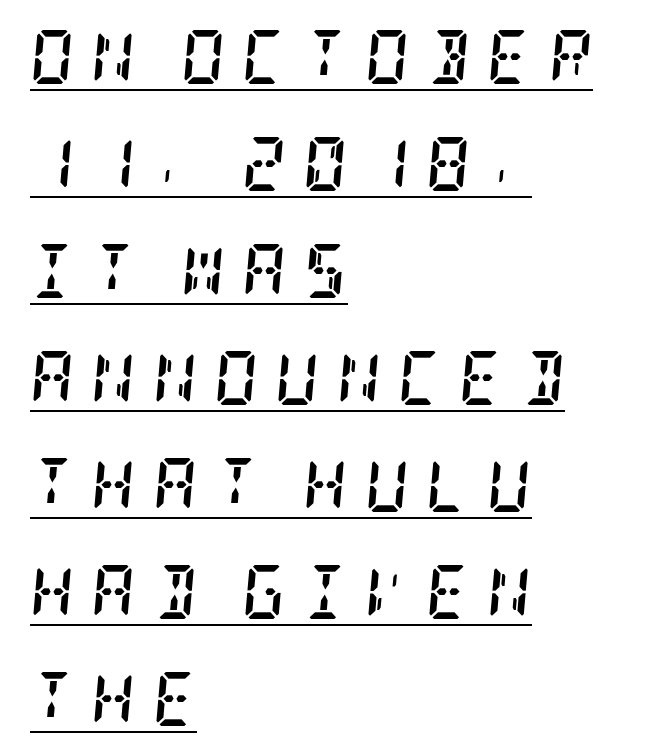
Q: Is the text bold? A: Yes.
Q: Is the text italic (slanted)? A: Yes, it leans right by about 5 degrees.
Q: Is the typeface a serif or a sans-serif typeface? A: Serif.
Q: Is the text underlined? A: Yes.
Q: How is the paragraph aligned? A: Left-aligned.
Q: Is the spacing between letters normal or unusually wide? A: Unusually wide.
Q: Is the spacing between lines tight, normal or loose? A: Loose.
Q: Width (condensed, normal, or wide)? A: Condensed.
Q: Stroke contrast? A: Low.
Q: x-height? A: Large.
